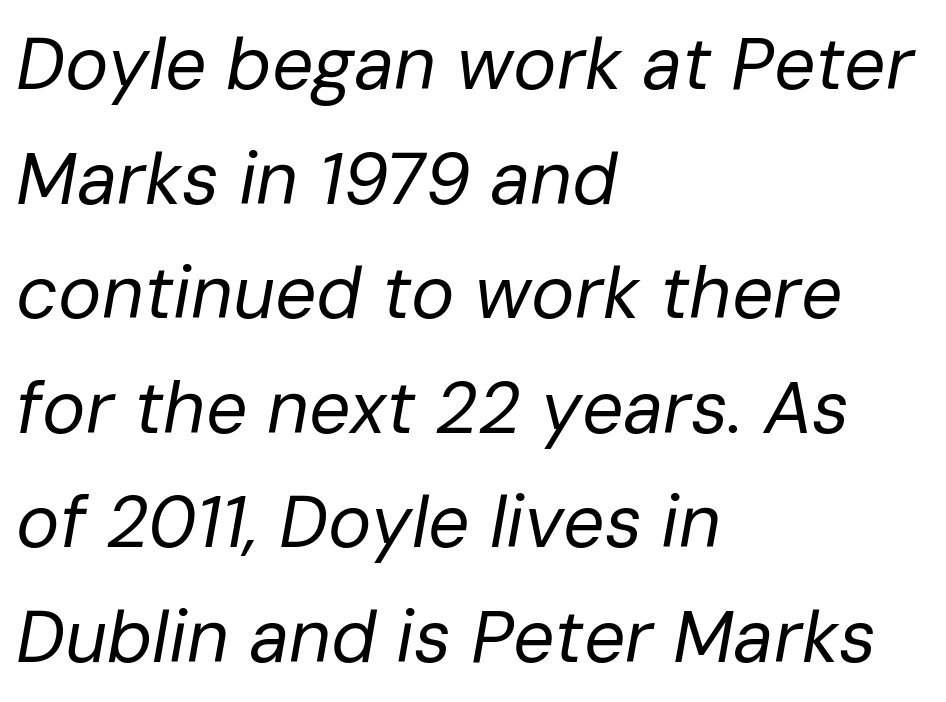
Q: Is the text bold? A: No.
Q: Is the text italic (slanted)? A: Yes, it leans right by about 10 degrees.
Q: Is the text underlined? A: No.
Q: How is the paragraph aligned? A: Left-aligned.
Q: Is the spacing between letters normal or unusually wide? A: Normal.
Q: Is the spacing between lines tight, normal or loose? A: Normal.
Q: Width (condensed, normal, or wide)? A: Normal.
Q: Stroke contrast? A: Low.
Q: x-height? A: Medium.
Q: Monospaced? A: No.
